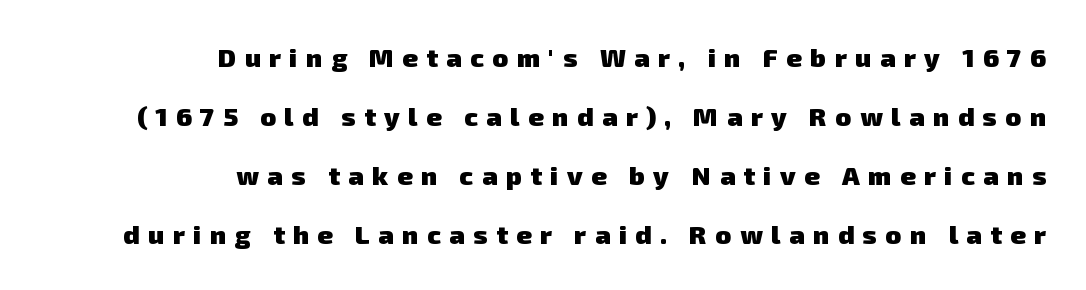
{"bold": "yes", "underline": "no", "align": "right", "line_spacing": "loose", "line_spacing_ratio": 2.27, "letter_spacing": "wide", "letter_spacing_em": 0.33, "glyph_px": 26}
